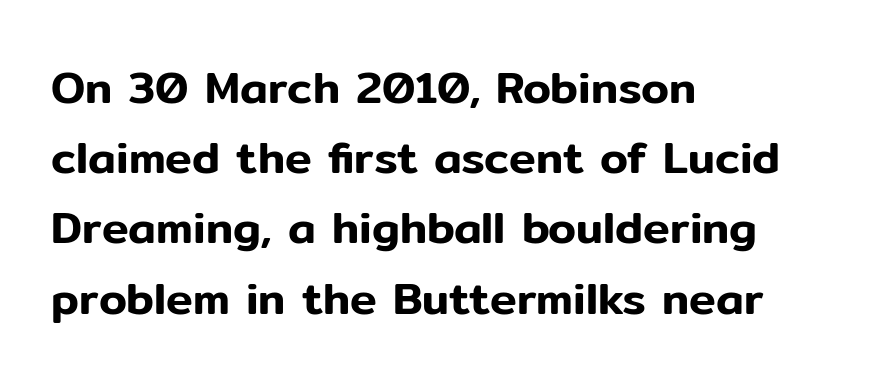
The foot of each line stays bare and open. Alignment: flush left. I'd call this a sans setting — the letters go barefoot. Here the designer chose a conventional face with non-uniform glyph widths.
